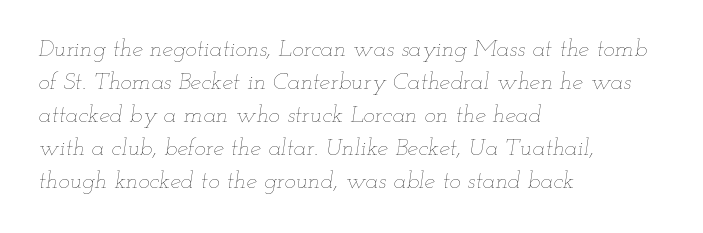
The image shows 24 px text type, italic (leaning right); set left-aligned, normal line spacing (1.38x), normal letter spacing, not underlined.
